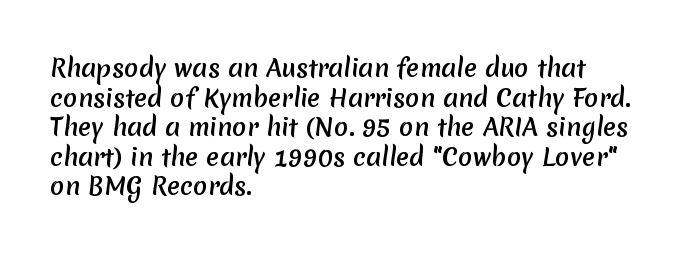
Q: Is the text underlined? A: No.
Q: How is the paragraph aligned? A: Left-aligned.
Q: Is the spacing between letters normal or unusually wide? A: Normal.
